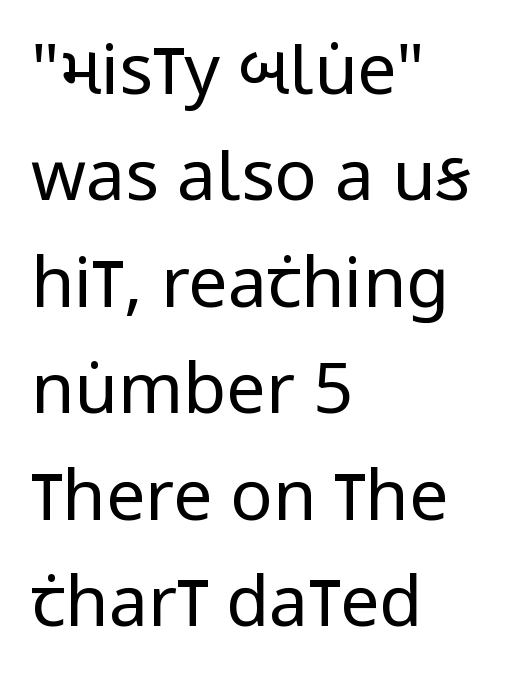
Q: Is the text bold? A: No.
Q: Is the text italic (slanted)? A: No, it is upright.
Q: Is the typeface a serif or a sans-serif typeface? A: Sans-serif.
Q: Is the text underlined? A: No.
Q: How is the paragraph aligned? A: Left-aligned.
Q: Is the spacing between letters normal or unusually wide? A: Normal.
Q: Is the spacing between lines tight, normal or loose? A: Normal.
Q: Width (condensed, normal, or wide)? A: Condensed.
Q: Stroke contrast? A: Low.
Q: x-height? A: Large.
Q: Monospaced? A: No.
